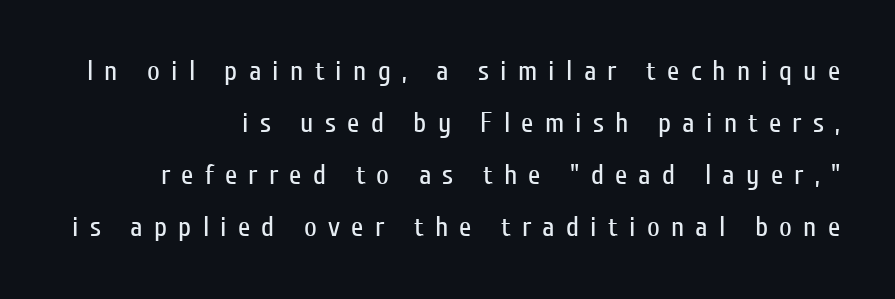
What kind of face is this? One without serifs — a sans. The font sits on the lighter half of the weight spectrum, regular included. The rendering inserts visible extra space after every character. Ordinary non-slanted type is in use.
